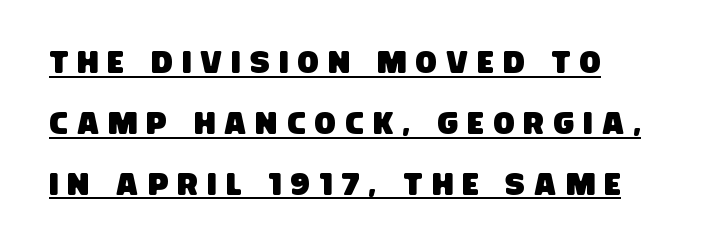
{"serif": "no", "width": "condensed", "stroke_contrast": "low", "x_height": "large", "monospaced": "no", "underline": "yes", "align": "left", "line_spacing": "loose", "line_spacing_ratio": 1.96, "letter_spacing": "wide", "letter_spacing_em": 0.31, "glyph_px": 31}
